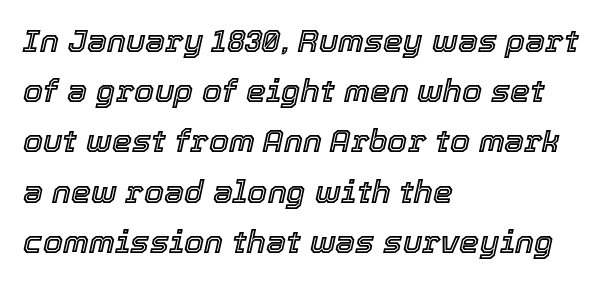
The image shows 32 px text type, italic (leaning right); set left-aligned, normal line spacing (1.57x), normal letter spacing, not underlined; a medium x-height.
